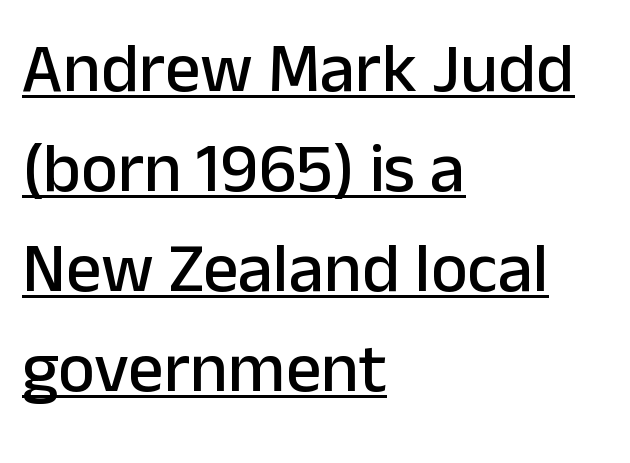
The image shows 70 px sans-serif type, upright; set left-aligned, normal line spacing (1.43x), normal letter spacing, underlined; low stroke contrast and a medium x-height.
